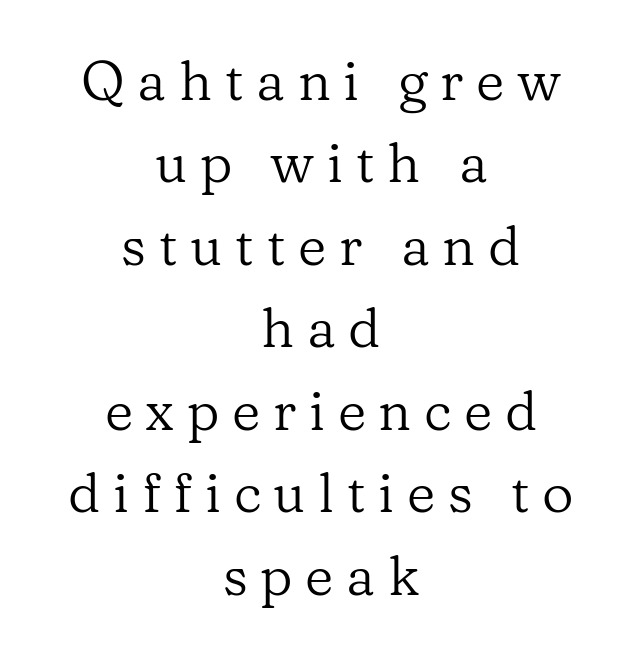
{"serif": "yes", "italic": "no", "bold": "no", "weight": "regular", "width": "normal", "stroke_contrast": "low", "x_height": "medium", "monospaced": "no", "underline": "no", "align": "center", "line_spacing": "normal", "line_spacing_ratio": 1.5, "letter_spacing": "wide", "letter_spacing_em": 0.23, "glyph_px": 55}
